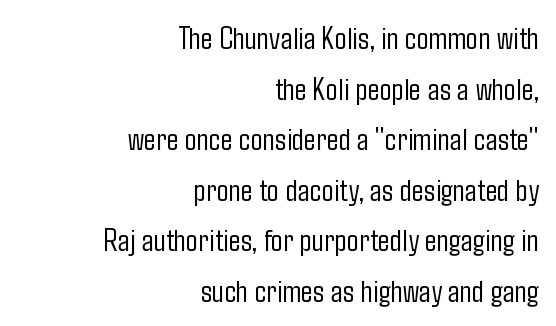
The image shows 32 px light, condensed sans-serif type, upright; set right-aligned, normal line spacing (1.58x), normal letter spacing, not underlined; low stroke contrast and a medium x-height.
